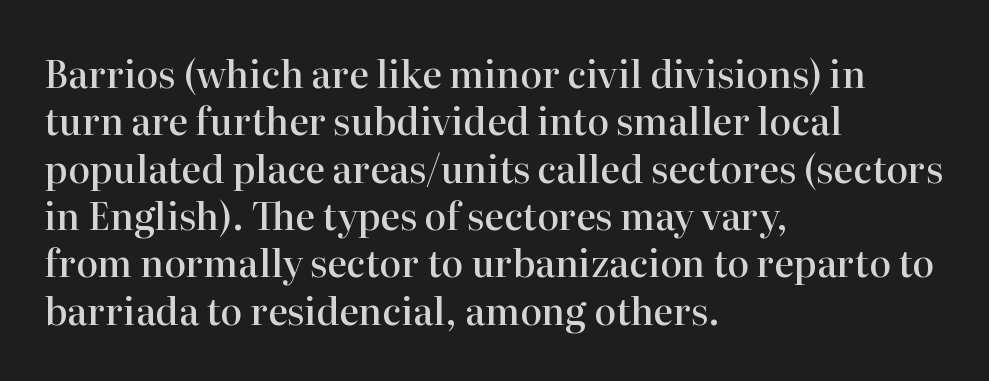
Character widths vary here, with narrow letters taking less room than wide ones. The face used here is a semibold: visibly heavier than regular, lighter than bold. Ordinary non-slanted type is in use. Check the space under the baseline: it is left empty. The rows are spaced the way most documents space them.
